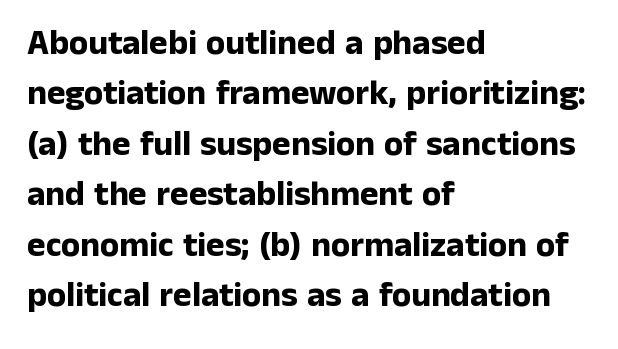
The image shows 35 px bold sans-serif type, upright; set left-aligned, normal line spacing (1.44x), normal letter spacing, not underlined; low stroke contrast and a medium x-height.
